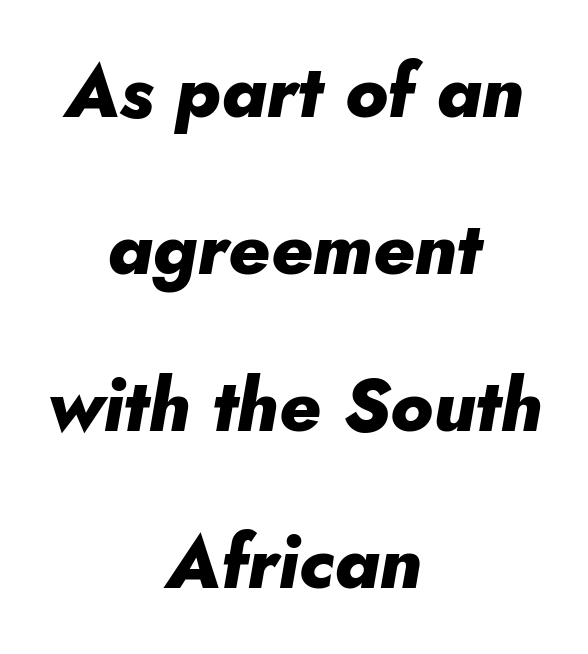
Q: Is the text bold? A: Yes.
Q: Is the text italic (slanted)? A: Yes, it leans right by about 10 degrees.
Q: Is the text underlined? A: No.
Q: How is the paragraph aligned? A: Centered.
Q: Is the spacing between letters normal or unusually wide? A: Normal.
Q: Is the spacing between lines tight, normal or loose? A: Loose.
Q: Width (condensed, normal, or wide)? A: Normal.
Q: Stroke contrast? A: Low.
Q: x-height? A: Small.
Q: Monospaced? A: No.
